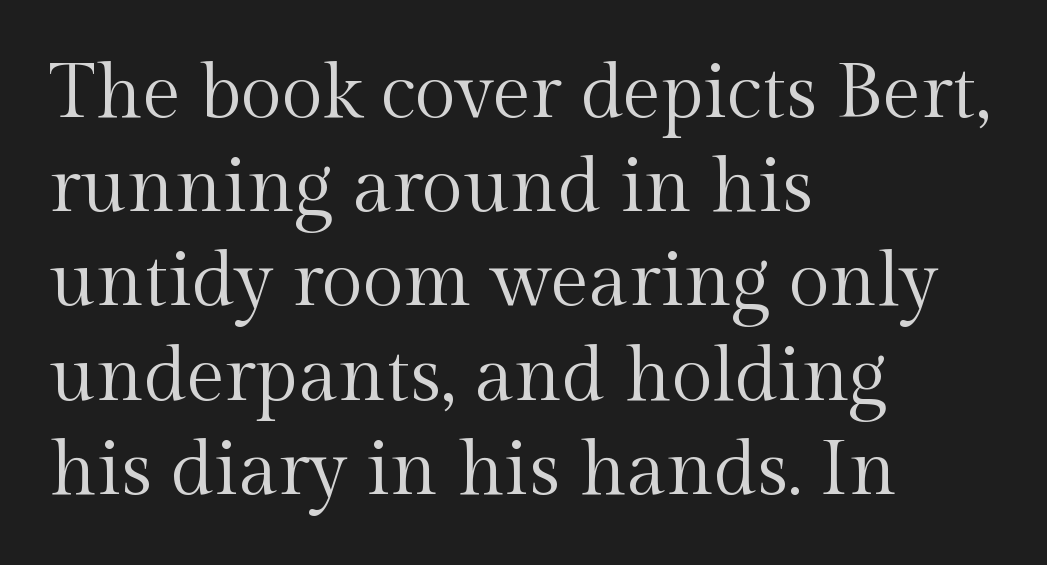
Q: Is the text bold? A: No.
Q: Is the text italic (slanted)? A: No, it is upright.
Q: Is the typeface a serif or a sans-serif typeface? A: Serif.
Q: Is the text underlined? A: No.
Q: How is the paragraph aligned? A: Left-aligned.
Q: Is the spacing between letters normal or unusually wide? A: Normal.
Q: Width (condensed, normal, or wide)? A: Normal.
Q: x-height? A: Medium.
Q: Monospaced? A: No.
